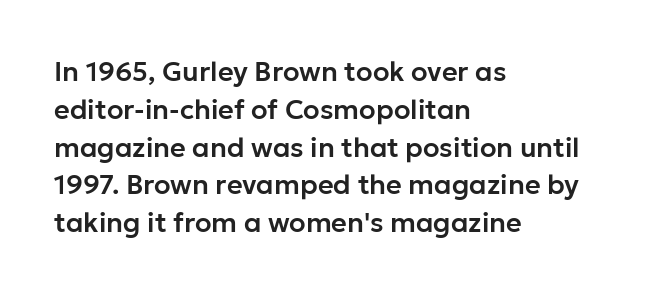
Q: Is the text italic (slanted)? A: No, it is upright.
Q: Is the text underlined? A: No.
Q: How is the paragraph aligned? A: Left-aligned.
Q: Is the spacing between letters normal or unusually wide? A: Normal.
Q: Is the spacing between lines tight, normal or loose? A: Normal.
